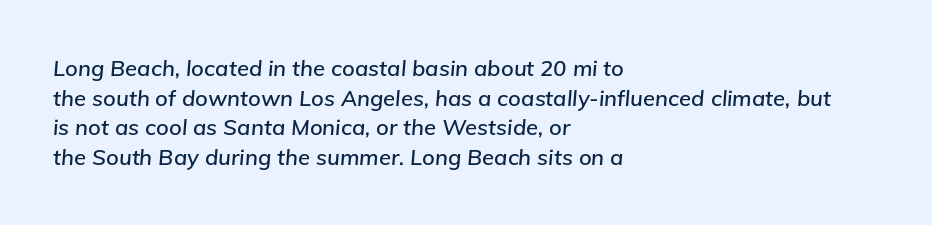
{"italic": "yes", "lean": "right", "slant_degrees": 5, "underline": "no", "align": "left", "line_spacing": "normal", "line_spacing_ratio": 1.35, "letter_spacing": "normal", "letter_spacing_em": 0.0, "glyph_px": 22}
